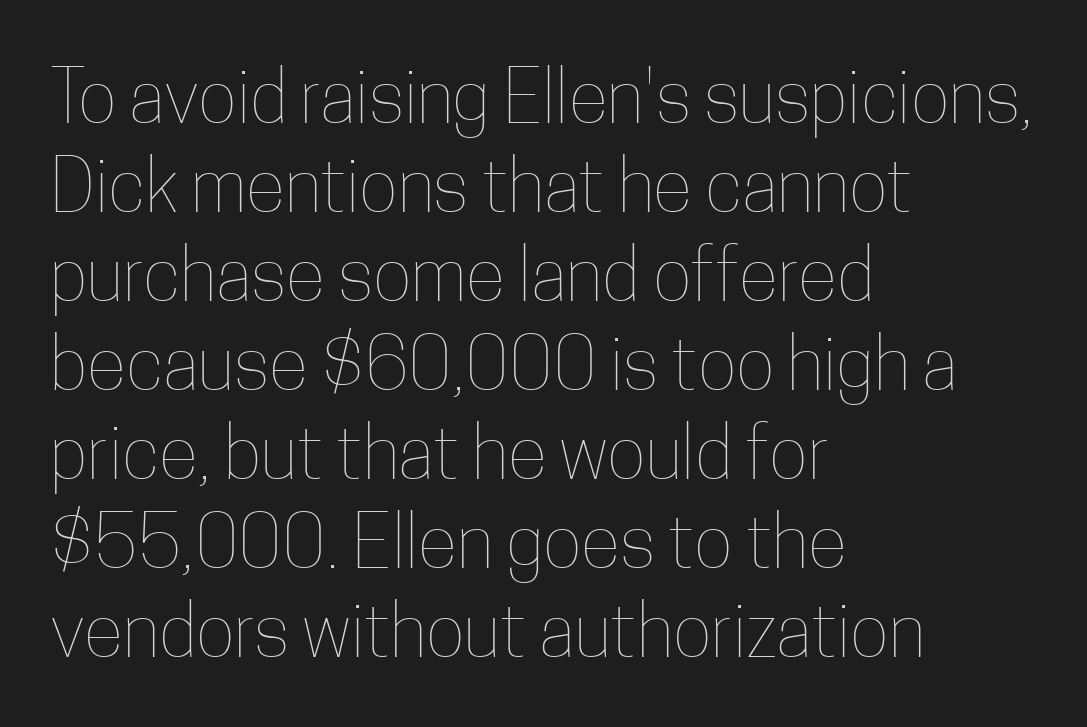
Q: Is the text bold? A: No.
Q: Is the text italic (slanted)? A: No, it is upright.
Q: Is the text underlined? A: No.
Q: How is the paragraph aligned? A: Left-aligned.
Q: Is the spacing between letters normal or unusually wide? A: Normal.
Q: Width (condensed, normal, or wide)? A: Condensed.
Q: Stroke contrast? A: Low.
Q: x-height? A: Medium.
Q: Monospaced? A: No.
